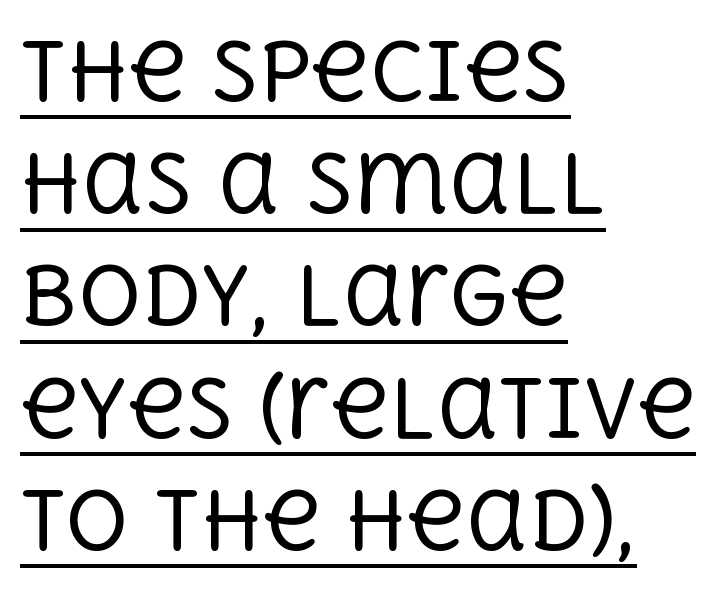
Proportional: the letters do not fall into vertical columns. Is this a sans? No — the strokes have serifs. These characters rest on top of a visible drawn line. The lines sit at an ordinary, default distance from one another.
